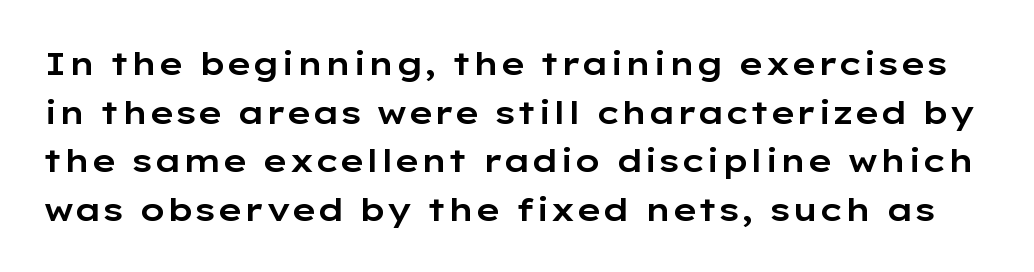
{"serif": "no", "italic": "no", "width": "wide", "stroke_contrast": "low", "x_height": "medium", "monospaced": "no", "underline": "no", "line_spacing": "normal", "line_spacing_ratio": 1.52, "letter_spacing": "normal", "letter_spacing_em": 0.0, "glyph_px": 32}
